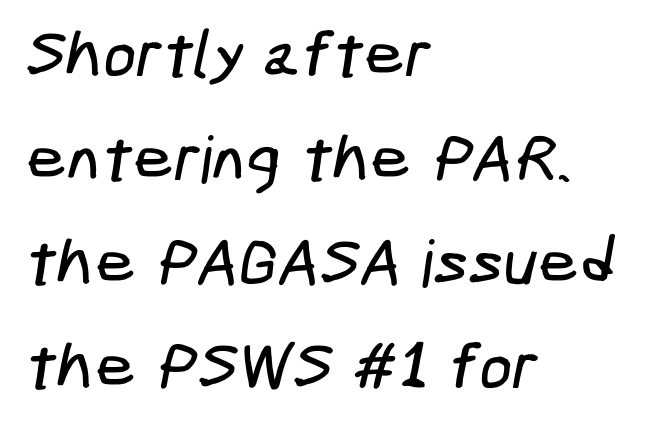
Regular leading. Any mark beneath the type? The region is blank. Horizontally, the lines are justified to the leading edge only. Nothing sits at the stroke ends, so this counts as sans-serif. The letterforms sit shoulder to shoulder at normal distance.
